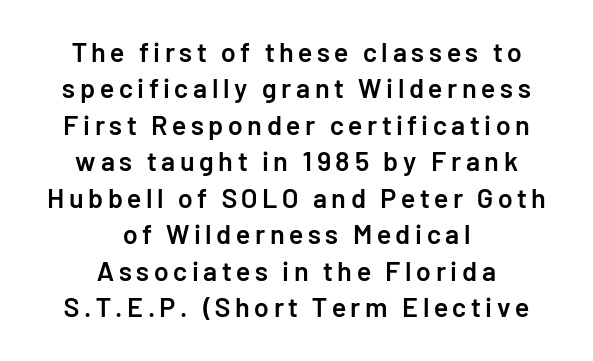
Vertically, the passage feels balanced, rows spaced as you'd expect. The glyphs are unaccompanied by any horizontal stroke below them. This is the regular roman posture of the typeface. The text block is weighted toward neither margin, spreading evenly from the middle. Compared with an ordinary text face, these strokes are moderately heavier — a semibold.
